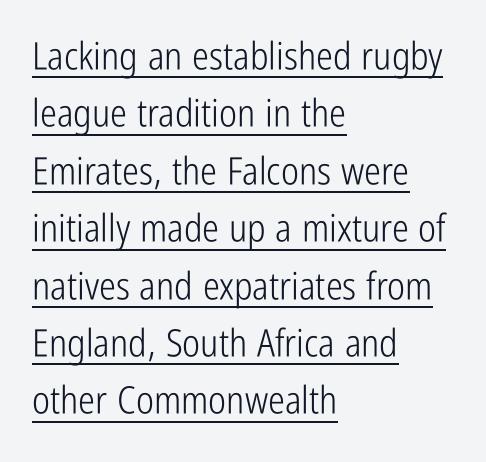
Q: Is the text bold? A: No.
Q: Is the text italic (slanted)? A: No, it is upright.
Q: Is the typeface a serif or a sans-serif typeface? A: Sans-serif.
Q: Is the text underlined? A: Yes.
Q: How is the paragraph aligned? A: Left-aligned.
Q: Is the spacing between letters normal or unusually wide? A: Normal.
Q: Is the spacing between lines tight, normal or loose? A: Normal.
Q: Width (condensed, normal, or wide)? A: Condensed.
Q: Stroke contrast? A: Low.
Q: x-height? A: Medium.
Q: Monospaced? A: No.
